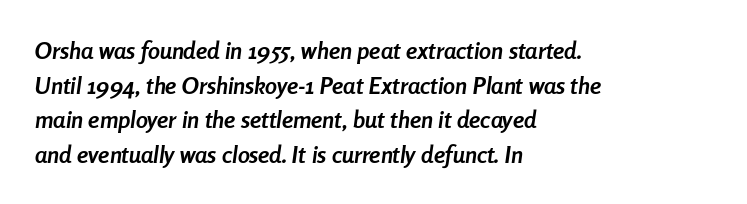
The image shows 24 px bold type, italic (leaning right); set left-aligned, normal line spacing (1.44x), normal letter spacing, not underlined.
